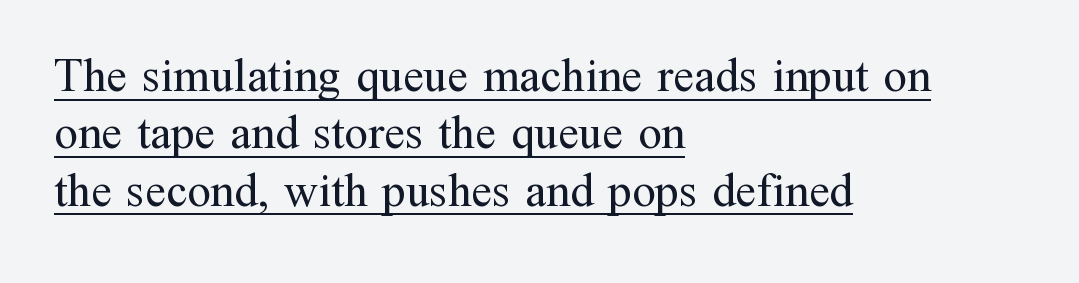
The sample's only ornament is a line tracing under the words. The passage shown is typeset with a serif family. The strokes are not fattened; the text isn't bold. The paragraph shown leans on its left margin. Is the letter spacing exaggerated? No — it looks like the ordinary default.
